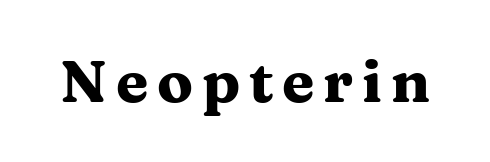
The image shows 59 px heavy, wide serif type, upright; set not underlined; medium stroke contrast and a medium x-height.
